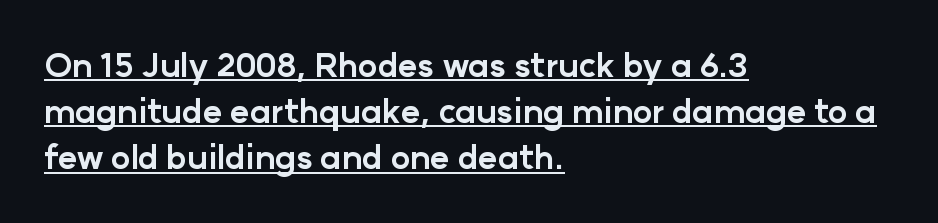
Varying glyph widths throughout — classic text-font behaviour. The font family rendered here belongs to the sans-serif group. Check the space under the baseline: a stroke is drawn there. The rendering anchors every line to the left-hand side. I'd describe the lettering as bold — thick and assertive.
